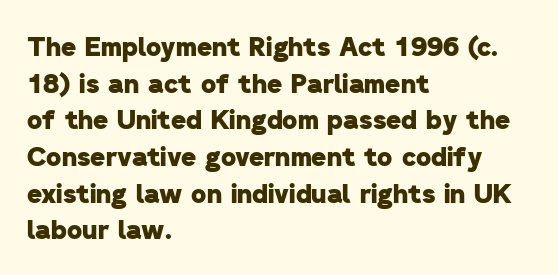
The image shows 26 px bold type; set left-aligned, normal line spacing (1.41x), normal letter spacing, not underlined.
